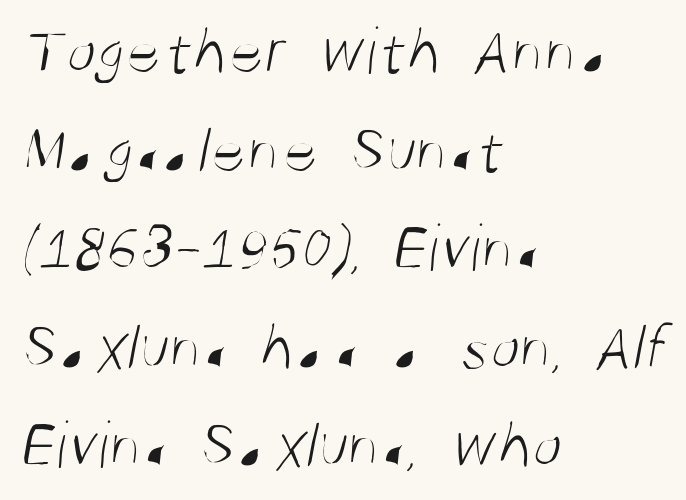
The image shows 68 px light, condensed sans-serif type; set left-aligned, normal line spacing (1.45x), normal letter spacing, not underlined; medium stroke contrast and a large x-height.
